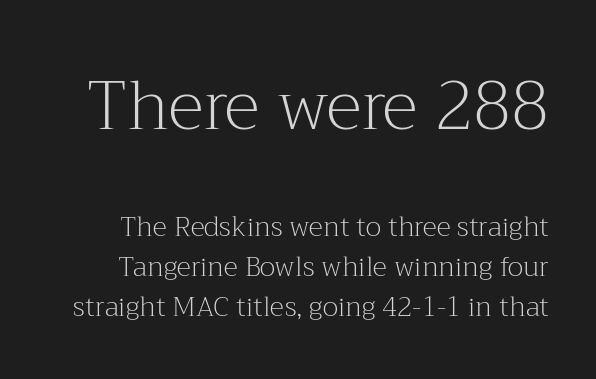
In terms of posture, this sample is upright. The block of text has a typical density, with ordinary space between rows. The face used here is proportionally spaced, like ordinary book or web type. Words appear dense and cohesive because spacing is normal.
